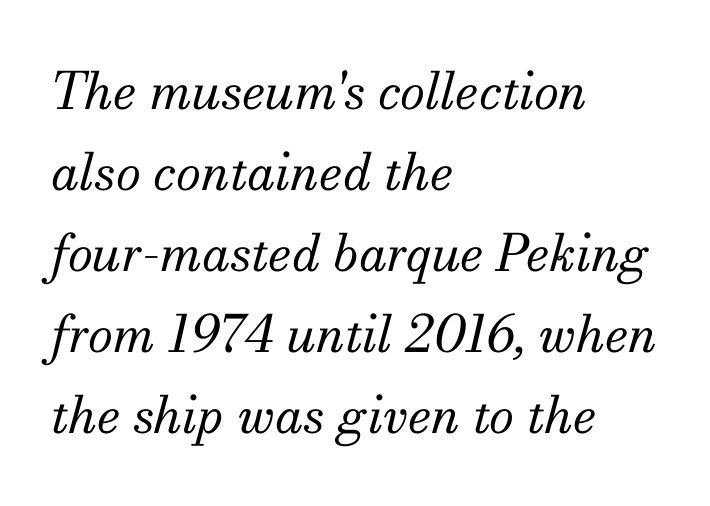
Rendered with sloped, italic letterforms. Think of a printed novel: that variable character pitch is what you see here. The letters carry serifs — small finishing strokes at the ends of their stems. Bare-footed words on every line. Glyph-to-glyph distance matches everyday printed text.
